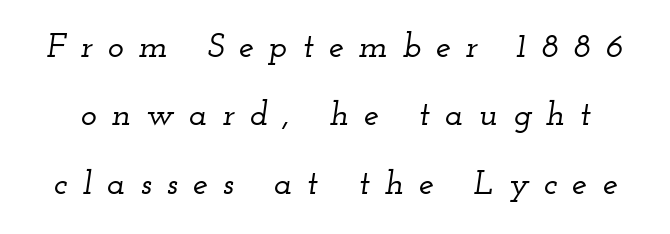
The image shows 34 px wide serif type, italic (leaning right); set loose line spacing (2.01x), unusually wide letter spacing (+0.44 em), not underlined; low stroke contrast and a small x-height.
